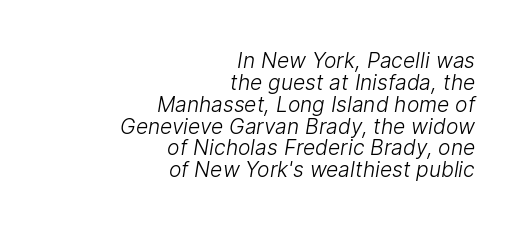
The image shows 21 px text type; set right-aligned, tight line spacing (1.04x), normal letter spacing, not underlined.
